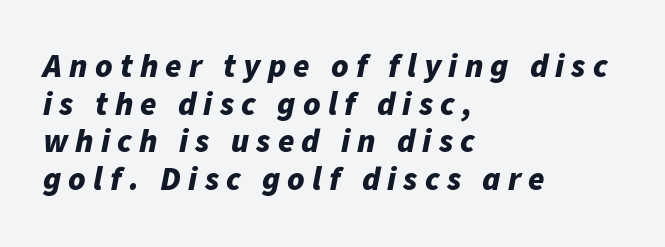
The image shows 33 px bold type, italic (leaning right); set left-aligned, tight line spacing (1.14x), unusually wide letter spacing (+0.22 em), not underlined; low stroke contrast and a medium x-height.
